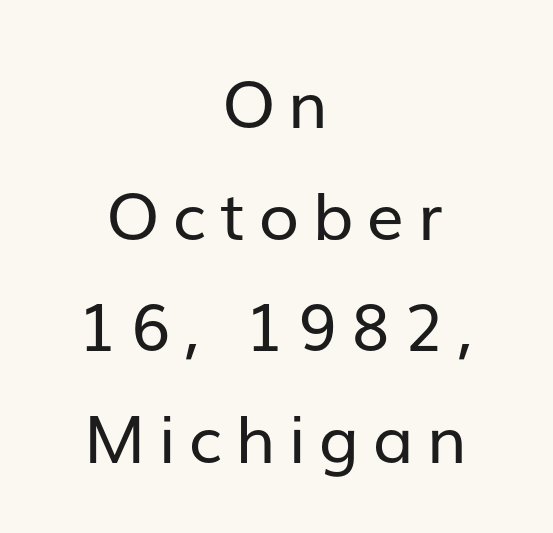
The image shows 66 px regular-weight sans-serif type, upright; set centered, normal line spacing (1.69x), unusually wide letter spacing (+0.2 em), not underlined; low stroke contrast and a medium x-height.
